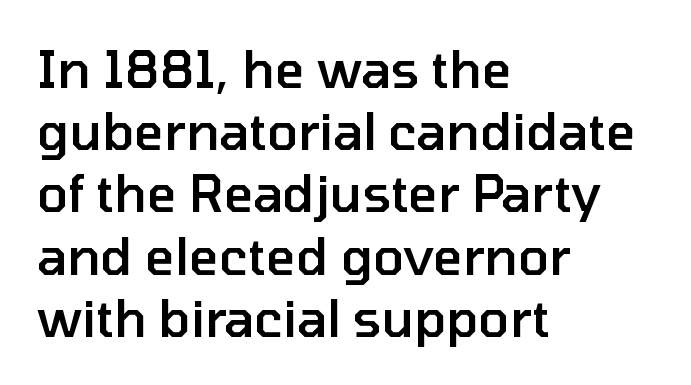
{"serif": "no", "italic": "no", "bold": "semi", "weight": "semibold", "width": "normal", "stroke_contrast": "low", "x_height": "medium", "monospaced": "no", "underline": "no", "align": "left", "line_spacing_ratio": 1.22, "letter_spacing": "normal", "letter_spacing_em": 0.0, "glyph_px": 51}
